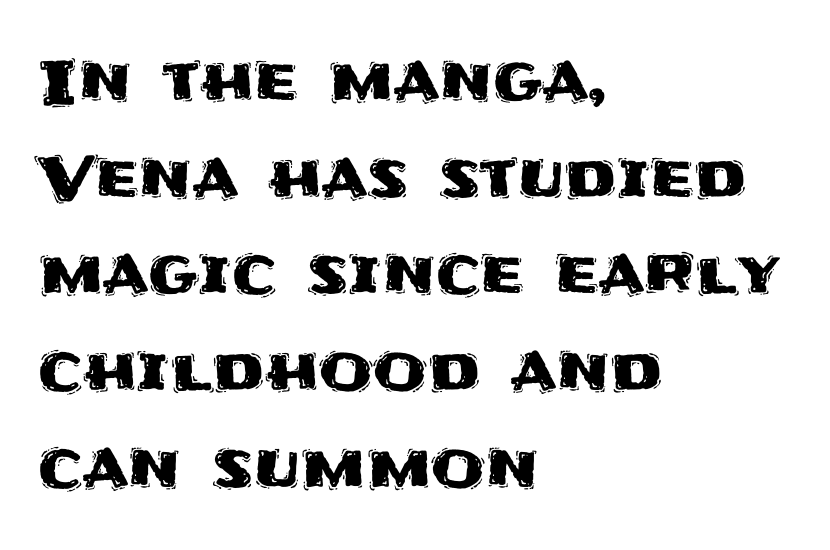
The image shows 62 px sans-serif type, upright; set left-aligned, normal line spacing (1.56x), normal letter spacing, not underlined; medium stroke contrast and a large x-height.
